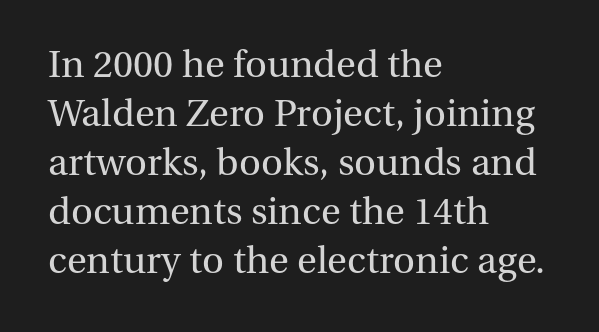
The image shows 38 px regular-weight serif type, upright; set left-aligned, normal line spacing (1.29x), normal letter spacing, not underlined; medium stroke contrast and a medium x-height.
